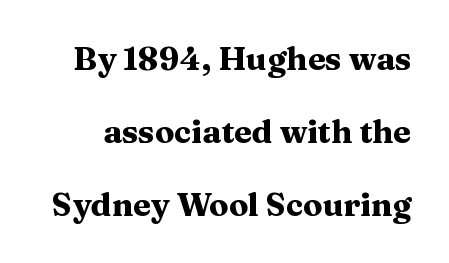
The image shows 32 px heavy, wide serif type, upright; set loose line spacing (2.28x), normal letter spacing, not underlined; medium stroke contrast and a medium x-height.
